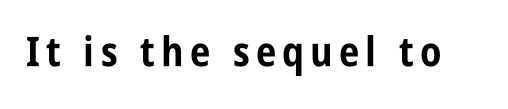
The image shows 41 px bold, condensed sans-serif type, upright; set not underlined; low stroke contrast and a large x-height.
